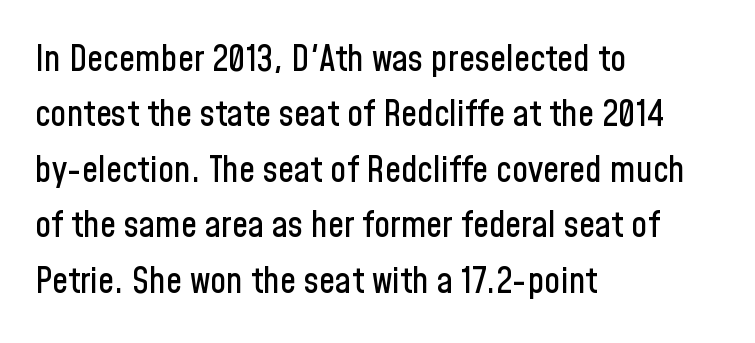
The image shows 36 px condensed sans-serif type, upright; set left-aligned, normal line spacing (1.54x), normal letter spacing, not underlined; low stroke contrast and a medium x-height.
